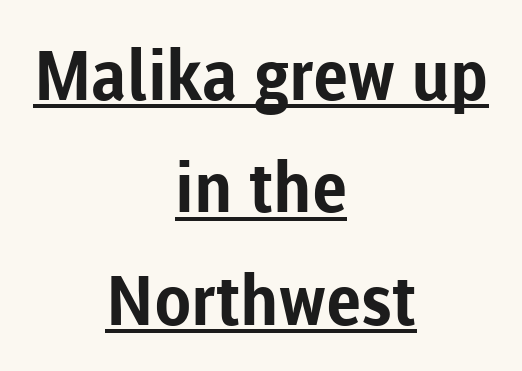
Does the type have serifs? No, each stem ends abruptly. This is heavy type, rendered in bold. Casual observation: everything's sitting right in the middle. Rendered with straight, roman letterforms.
